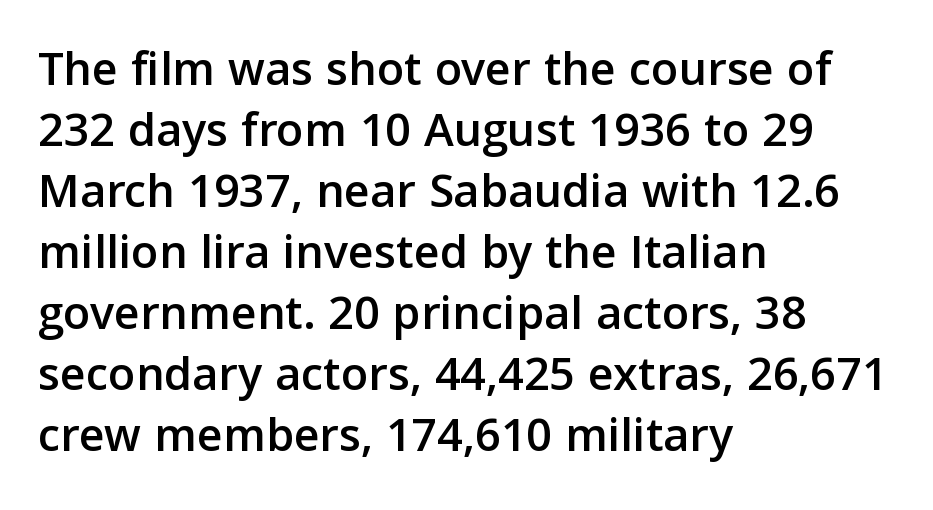
Do the letters lean? They stand straight. Characters follow at the spacing the type designer built in. Clear beneath every line of the passage. Font category for this specimen: sans-serif. If you drew a ruler down the left edge, every line would touch it.
